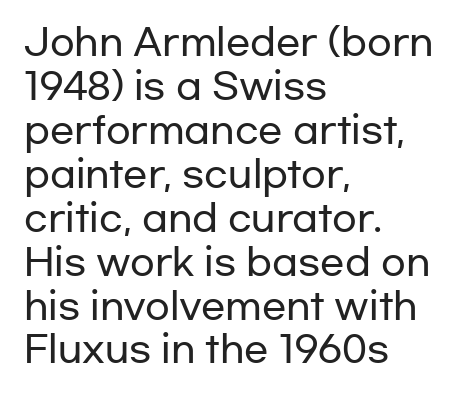
{"serif": "no", "italic": "no", "width": "wide", "stroke_contrast": "low", "x_height": "medium", "monospaced": "no", "underline": "no", "align": "left", "line_spacing_ratio": 1.22, "letter_spacing": "normal", "letter_spacing_em": 0.0, "glyph_px": 36}
